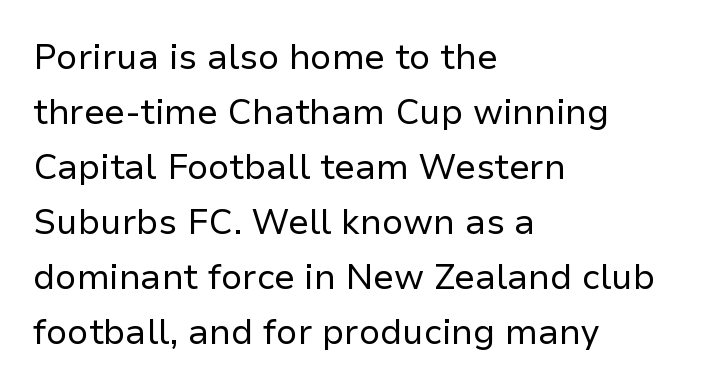
{"serif": "no", "italic": "no", "bold": "no", "weight": "regular", "width": "normal", "stroke_contrast": "low", "x_height": "medium", "monospaced": "no", "underline": "no", "align": "left", "line_spacing": "normal", "line_spacing_ratio": 1.57, "letter_spacing": "normal", "letter_spacing_em": 0.0, "glyph_px": 35}
